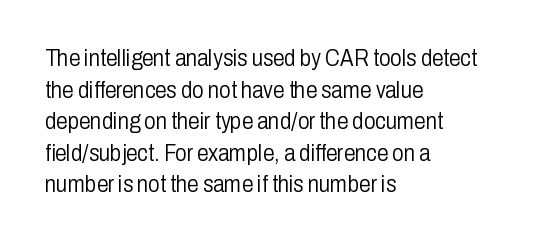
Q: Is the text bold? A: No.
Q: Is the text italic (slanted)? A: No, it is upright.
Q: Is the text underlined? A: No.
Q: How is the paragraph aligned? A: Left-aligned.
Q: Is the spacing between letters normal or unusually wide? A: Normal.
Q: Is the spacing between lines tight, normal or loose? A: Normal.
